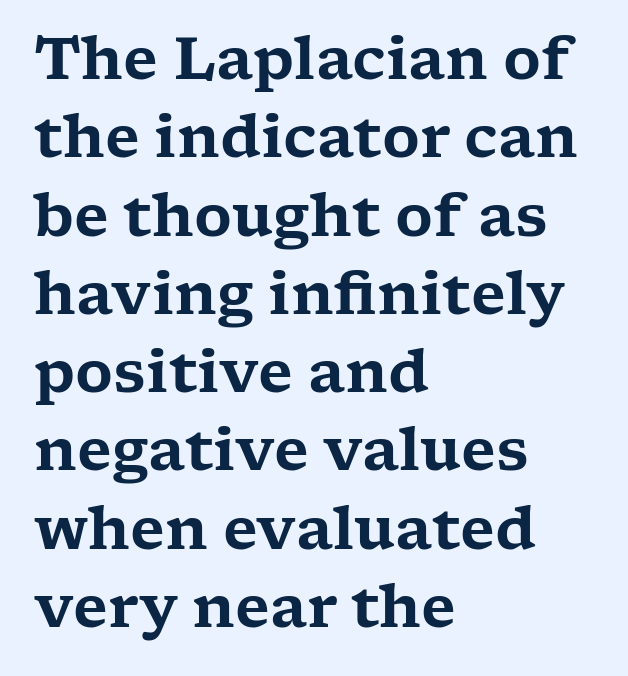
The image shows 58 px wide serif type, upright; set left-aligned, normal line spacing (1.35x), normal letter spacing, not underlined; low stroke contrast and a medium x-height.
